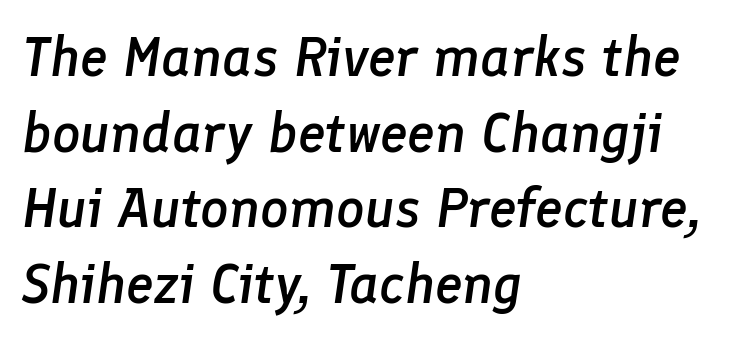
{"italic": "yes", "lean": "right", "slant_degrees": 8, "bold": "semi", "weight": "semibold", "width": "normal", "stroke_contrast": "low", "x_height": "medium", "monospaced": "no", "underline": "no", "align": "left", "line_spacing": "normal", "line_spacing_ratio": 1.35, "letter_spacing": "normal", "letter_spacing_em": 0.0, "glyph_px": 56}
